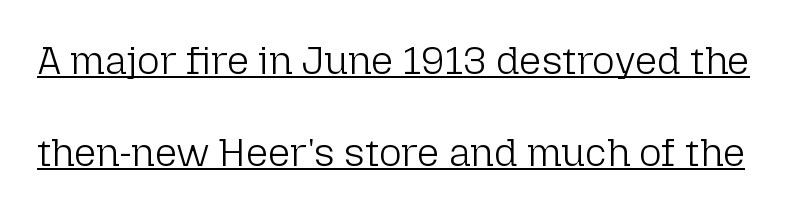
Q: Is the text bold? A: No.
Q: Is the text italic (slanted)? A: No, it is upright.
Q: Is the typeface a serif or a sans-serif typeface? A: Sans-serif.
Q: Is the text underlined? A: Yes.
Q: Is the spacing between letters normal or unusually wide? A: Normal.
Q: Is the spacing between lines tight, normal or loose? A: Loose.
Q: Width (condensed, normal, or wide)? A: Normal.
Q: Stroke contrast? A: Low.
Q: x-height? A: Medium.
Q: Monospaced? A: No.
